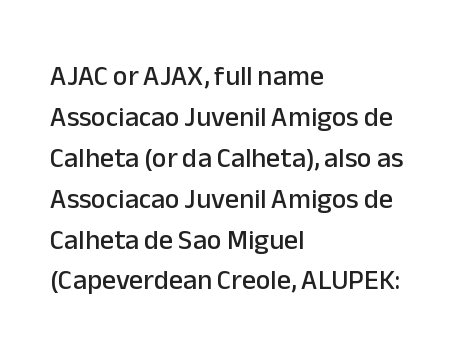
The image shows 28 px sans-serif type, upright; set left-aligned, normal line spacing (1.46x), normal letter spacing, not underlined; low stroke contrast and a medium x-height.
